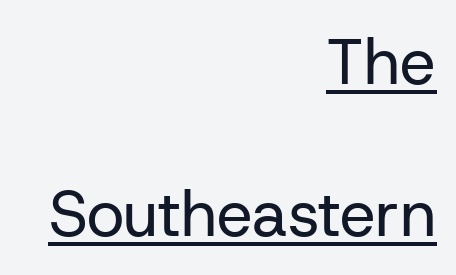
{"serif": "no", "italic": "no", "bold": "no", "weight": "regular", "width": "normal", "stroke_contrast": "low", "x_height": "medium", "monospaced": "no", "underline": "yes", "align": "right", "line_spacing": "loose", "line_spacing_ratio": 2.37, "letter_spacing": "normal", "letter_spacing_em": 0.0, "glyph_px": 64}
